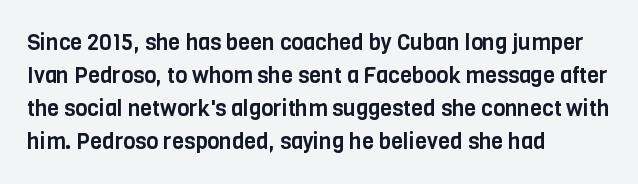
The image shows 22 px text type, upright; set left-aligned, normal line spacing (1.5x), normal letter spacing, not underlined.
